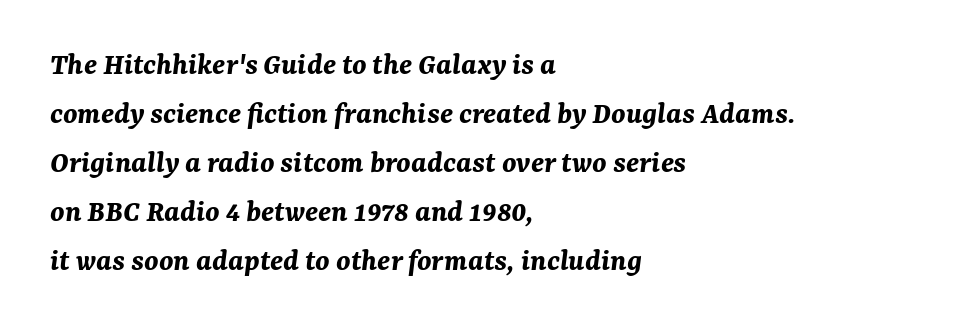
The image shows 32 px bold type, italic (leaning right); set left-aligned, normal line spacing (1.53x), normal letter spacing, not underlined; medium stroke contrast and a medium x-height.
